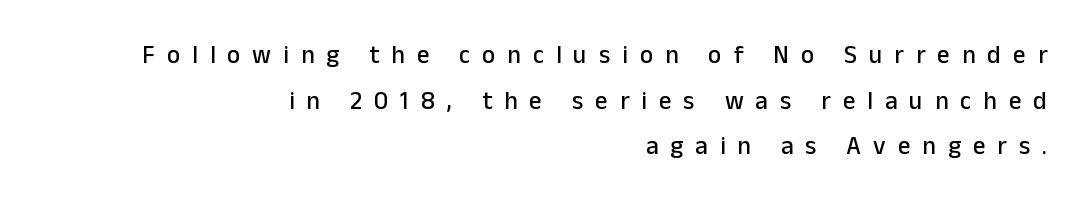
The image shows 25 px text type, upright; set right-aligned, line spacing 1.83x, unusually wide letter spacing (+0.48 em), not underlined.
